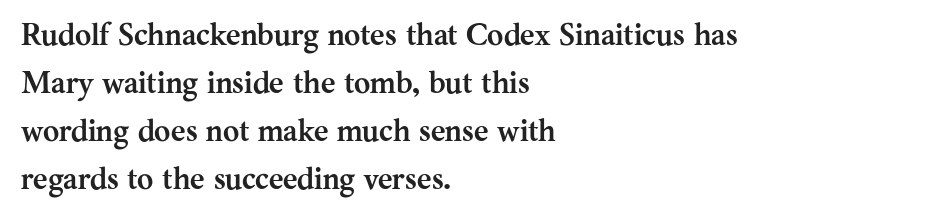
The passage shown is emphatically bold. Here the designer chose a conventional face with non-uniform glyph widths. Glance below the letters and you will spot only blank space. Whoever set this chose a conventional vertical rhythm. Horizontally, the lines are justified to the leading edge only.
